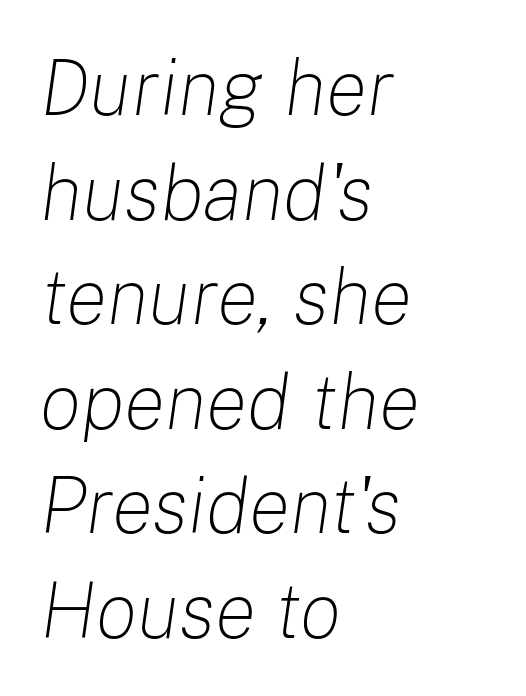
{"italic": "yes", "lean": "right", "slant_degrees": 8, "bold": "no", "weight": "light", "width": "normal", "stroke_contrast": "low", "x_height": "medium", "monospaced": "no", "underline": "no", "align": "left", "line_spacing": "normal", "line_spacing_ratio": 1.34, "letter_spacing": "normal", "letter_spacing_em": 0.0, "glyph_px": 78}
